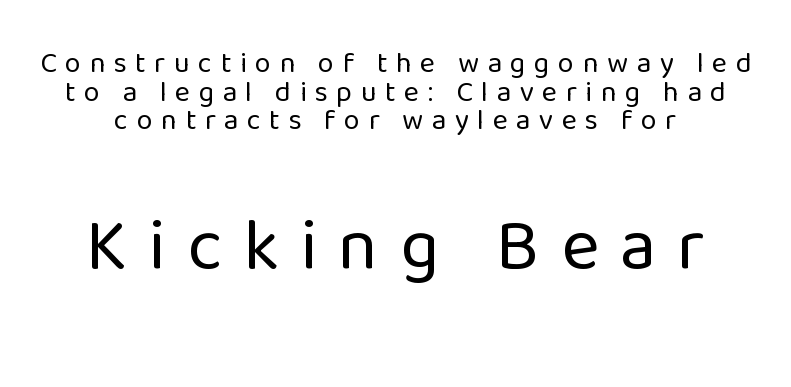
{"serif": "no", "italic": "no", "bold": "no", "weight": "regular", "width": "normal", "stroke_contrast": "low", "x_height": "medium", "monospaced": "no", "underline": "no", "line_spacing": "tight", "line_spacing_ratio": 0.99, "letter_spacing": "wide", "letter_spacing_em": 0.29, "larger_block": "second", "size_ratio": 2.52, "glyph_px": 73}
